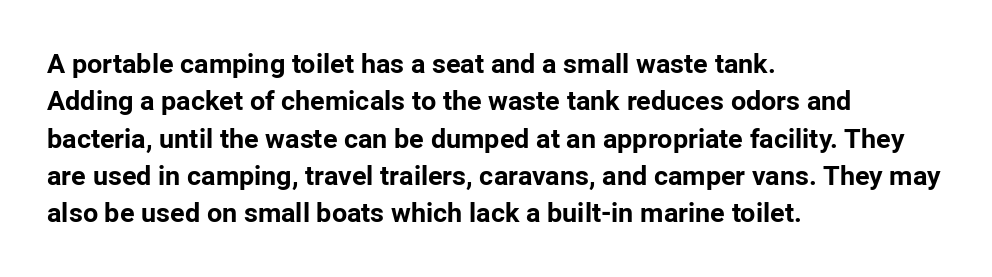
{"italic": "no", "bold": "yes", "underline": "no", "align": "left", "line_spacing": "normal", "line_spacing_ratio": 1.38, "letter_spacing": "normal", "letter_spacing_em": 0.0, "glyph_px": 27}
